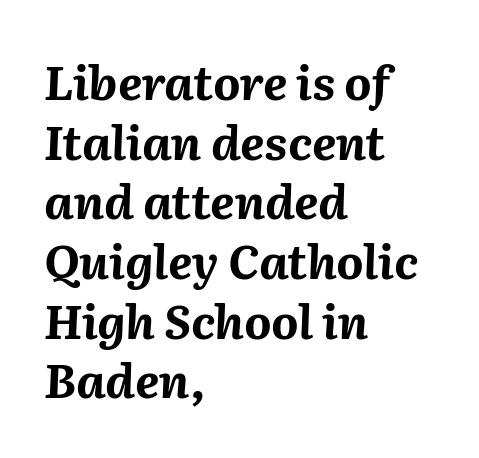
{"italic": "yes", "lean": "right", "slant_degrees": 2, "bold": "yes", "weight": "bold", "width": "normal", "stroke_contrast": "medium", "x_height": "medium", "monospaced": "no", "underline": "no", "align": "left", "line_spacing": "normal", "line_spacing_ratio": 1.27, "letter_spacing": "normal", "letter_spacing_em": 0.0, "glyph_px": 47}
